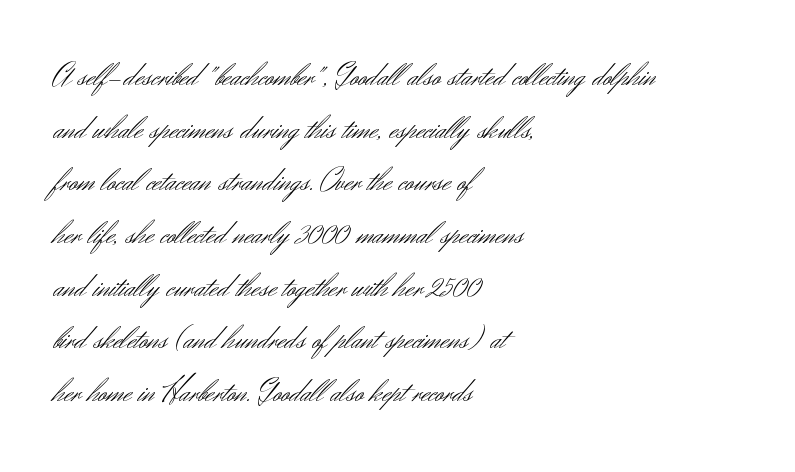
Short and long lines alike share a common starting point at left. The rendering uses a moderate line-height, typical for paragraphs. Default kerning and tracking; the words read as compact shapes.
